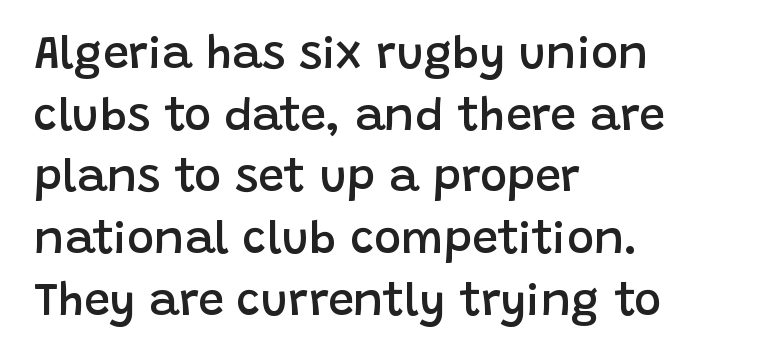
The image shows 46 px semibold sans-serif type, upright; set left-aligned, normal line spacing (1.34x), normal letter spacing, not underlined; low stroke contrast and a large x-height.
